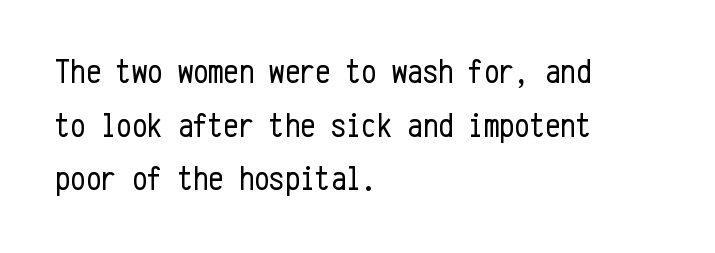
Tracking here is standard; glyphs follow each other at the usual distance. This is roman type, the default non-slanted kind. Font category for this specimen: sans-serif. Visually the block forms a straight wall on the left and a jagged coastline on the right. Weight: not bold — regular or lighter.
